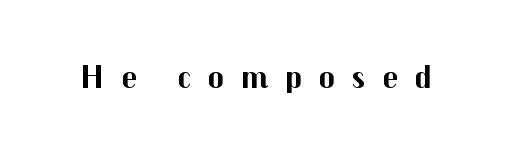
{"serif": "no", "italic": "no", "bold": "yes", "weight": "bold", "width": "normal", "stroke_contrast": "medium", "x_height": "medium", "monospaced": "no", "underline": "no", "letter_spacing": "wide", "letter_spacing_em": 0.49, "glyph_px": 34}
